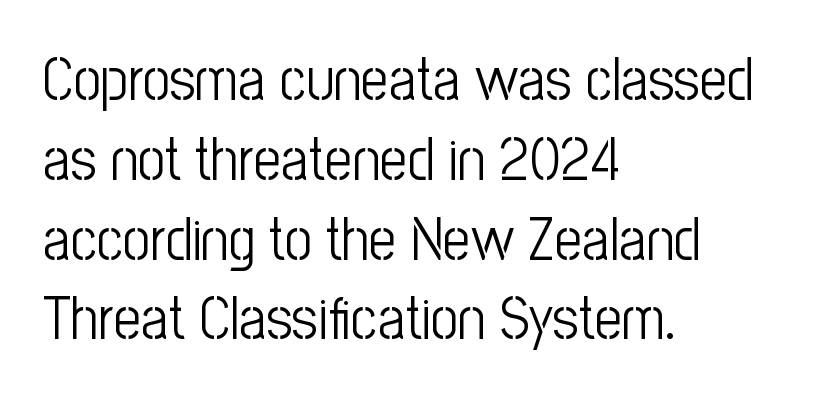
{"serif": "no", "italic": "no", "bold": "no", "weight": "light", "width": "condensed", "stroke_contrast": "low", "x_height": "medium", "monospaced": "no", "underline": "no", "align": "left", "line_spacing": "normal", "line_spacing_ratio": 1.33, "letter_spacing": "normal", "letter_spacing_em": 0.0, "glyph_px": 60}
